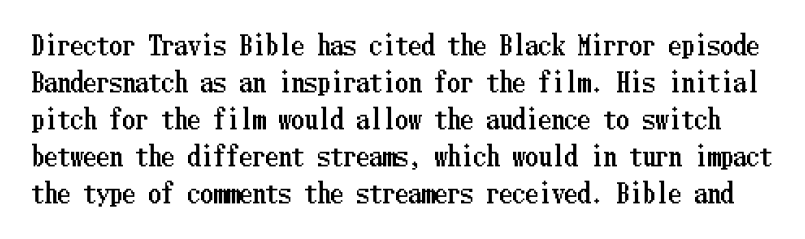
The image shows 26 px text type, upright; set normal line spacing (1.42x), normal letter spacing, not underlined.
